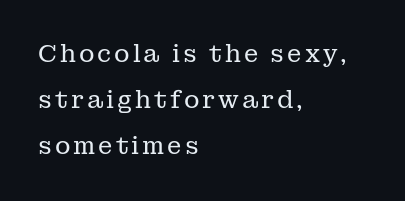
{"italic": "no", "bold": "no", "underline": "no", "align": "left", "line_spacing": "loose", "line_spacing_ratio": 1.92, "glyph_px": 24}
